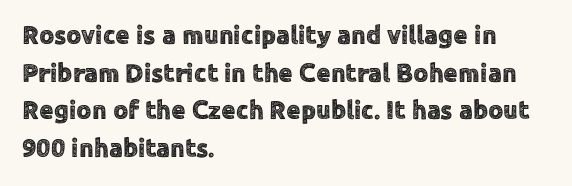
{"italic": "no", "underline": "no", "align": "left", "line_spacing": "normal", "line_spacing_ratio": 1.45, "letter_spacing": "normal", "letter_spacing_em": 0.0, "glyph_px": 26}
